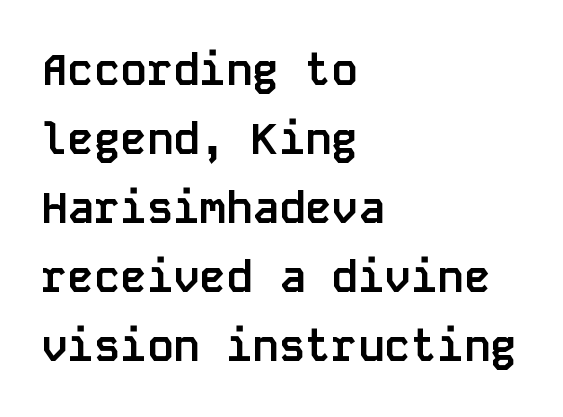
Q: Is the text bold? A: Yes.
Q: Is the text italic (slanted)? A: No, it is upright.
Q: Is the typeface a serif or a sans-serif typeface? A: Sans-serif.
Q: Is the text underlined? A: No.
Q: How is the paragraph aligned? A: Left-aligned.
Q: Is the spacing between letters normal or unusually wide? A: Normal.
Q: Is the spacing between lines tight, normal or loose? A: Normal.
Q: Width (condensed, normal, or wide)? A: Normal.
Q: Stroke contrast? A: Low.
Q: x-height? A: Large.
Q: Monospaced? A: Yes.
